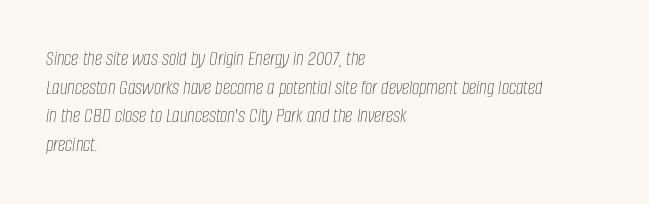
{"italic": "yes", "lean": "right", "slant_degrees": 8, "bold": "no", "underline": "no", "align": "left", "line_spacing": "normal", "line_spacing_ratio": 1.36, "letter_spacing": "normal", "letter_spacing_em": 0.0, "glyph_px": 21}
